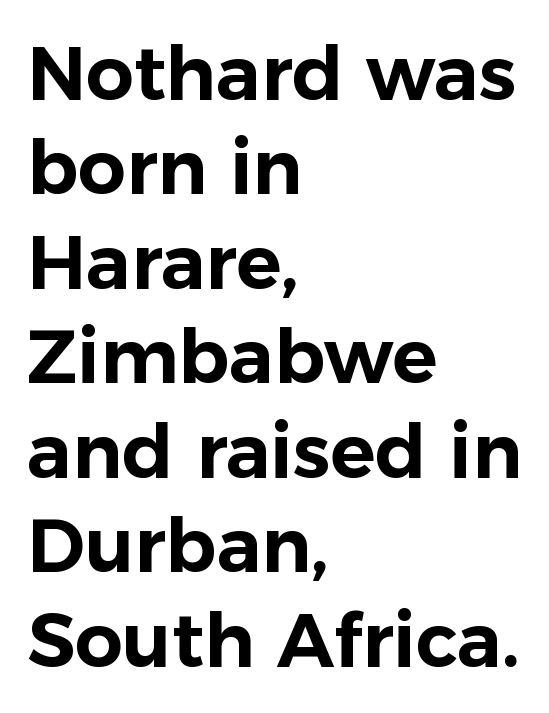
{"serif": "no", "italic": "no", "width": "normal", "stroke_contrast": "low", "x_height": "medium", "monospaced": "no", "underline": "no", "align": "left", "line_spacing": "normal", "line_spacing_ratio": 1.26, "letter_spacing": "normal", "letter_spacing_em": 0.0, "glyph_px": 75}
